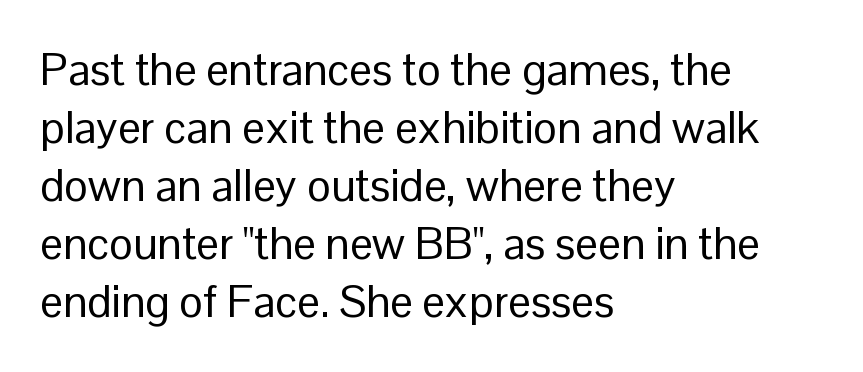
The image shows 45 px regular-weight sans-serif type, upright; set left-aligned, normal line spacing (1.29x), normal letter spacing, not underlined; low stroke contrast and a medium x-height.
